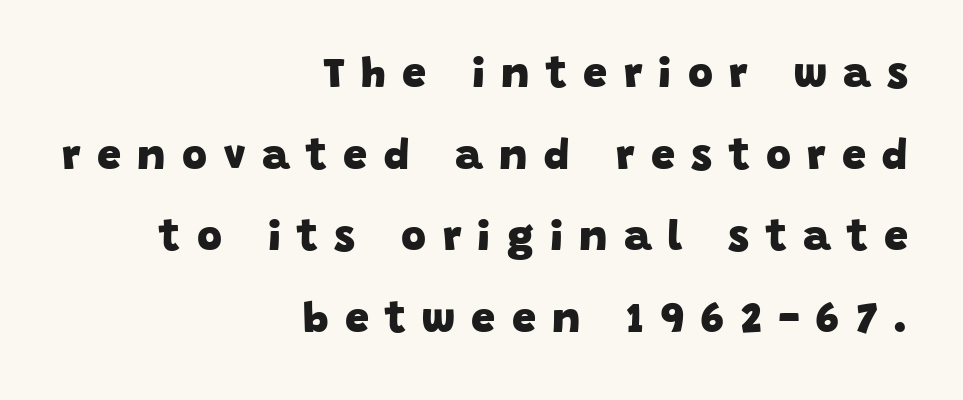
A typesetter would call this heavily tracked-out type. The letters advance in unequal steps, a hallmark of proportional type. Alignment: flush right. Strong, thick strokes mark this as bold type. The font family rendered here belongs to the sans-serif group.
